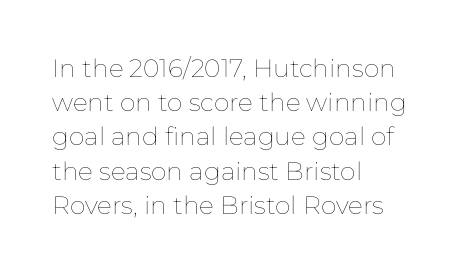
The image shows 25 px text type, upright; set left-aligned, normal line spacing (1.37x), normal letter spacing, not underlined.
